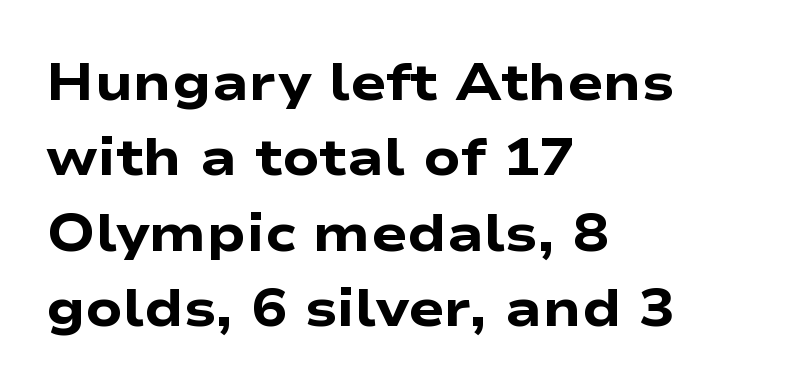
{"serif": "no", "italic": "no", "bold": "yes", "weight": "heavy", "width": "wide", "stroke_contrast": "low", "x_height": "medium", "monospaced": "no", "underline": "no", "align": "left", "line_spacing": "normal", "line_spacing_ratio": 1.42, "letter_spacing": "normal", "letter_spacing_em": 0.0, "glyph_px": 53}
